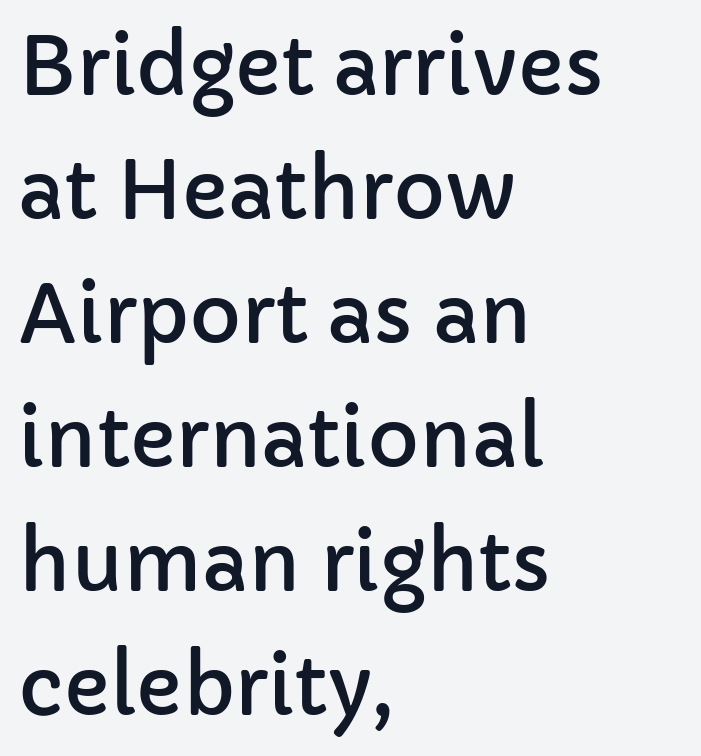
{"serif": "no", "italic": "no", "width": "normal", "stroke_contrast": "low", "x_height": "medium", "monospaced": "no", "underline": "no", "align": "left", "line_spacing": "normal", "line_spacing_ratio": 1.57, "letter_spacing": "normal", "letter_spacing_em": 0.0, "glyph_px": 79}
